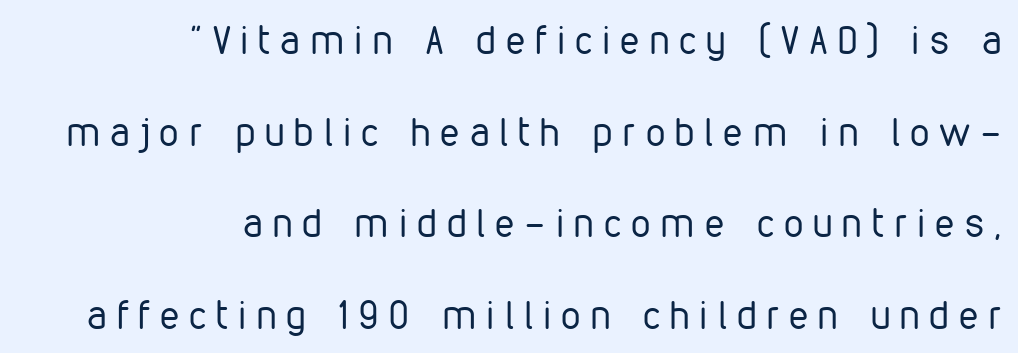
{"serif": "no", "italic": "no", "bold": "no", "weight": "regular", "width": "condensed", "stroke_contrast": "low", "x_height": "medium", "monospaced": "no", "underline": "no", "align": "right", "line_spacing": "loose", "line_spacing_ratio": 2.35, "letter_spacing": "wide", "letter_spacing_em": 0.26, "glyph_px": 39}
